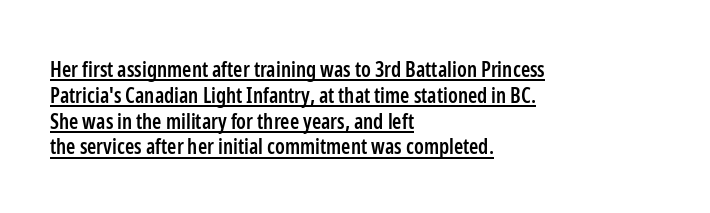
{"italic": "no", "bold": "semi", "underline": "yes", "align": "left", "line_spacing_ratio": 1.23, "letter_spacing": "normal", "letter_spacing_em": 0.0, "glyph_px": 21}
